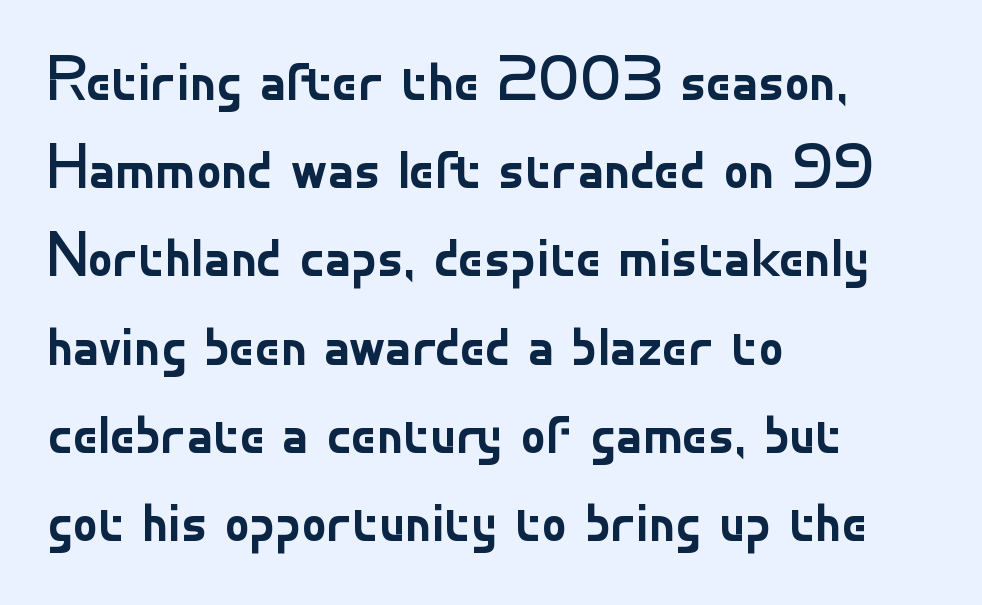
Q: Is the text bold? A: No.
Q: Is the text italic (slanted)? A: No, it is upright.
Q: Is the typeface a serif or a sans-serif typeface? A: Sans-serif.
Q: Is the text underlined? A: No.
Q: How is the paragraph aligned? A: Left-aligned.
Q: Is the spacing between letters normal or unusually wide? A: Normal.
Q: Is the spacing between lines tight, normal or loose? A: Normal.
Q: Width (condensed, normal, or wide)? A: Normal.
Q: Stroke contrast? A: Low.
Q: x-height? A: Small.
Q: Monospaced? A: No.
